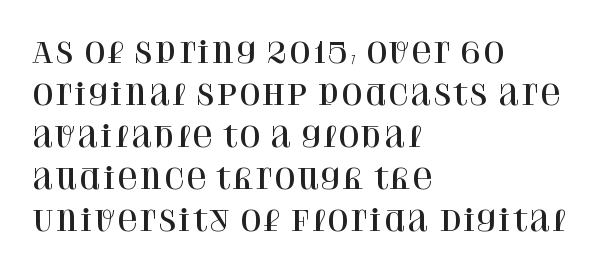
{"serif": "yes", "italic": "no", "width": "normal", "stroke_contrast": "high", "x_height": "large", "monospaced": "no", "underline": "no", "align": "left", "line_spacing": "normal", "line_spacing_ratio": 1.5, "letter_spacing": "normal", "letter_spacing_em": 0.0, "glyph_px": 28}
